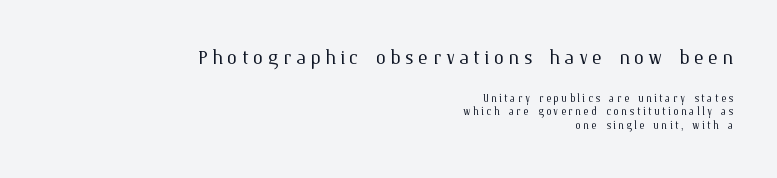
{"italic": "no", "bold": "no", "underline": "no", "align": "right", "line_spacing": "tight", "line_spacing_ratio": 0.99, "larger_block": "first", "size_ratio": 1.86, "glyph_px": 26}
